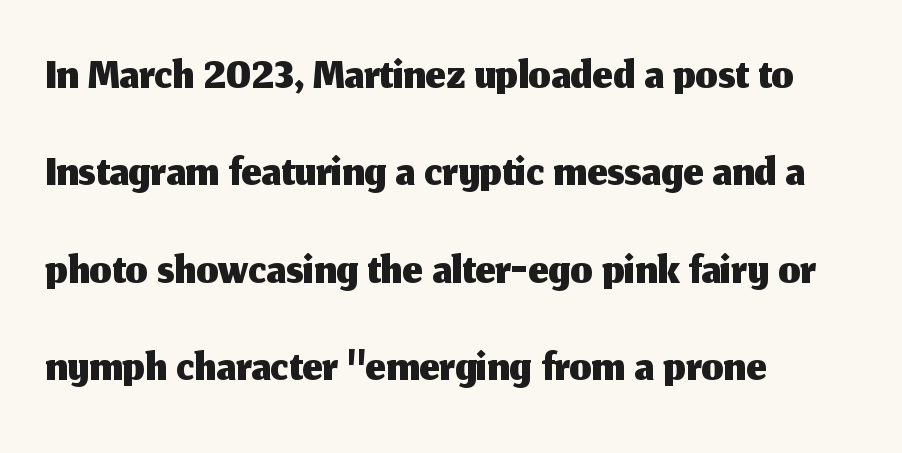
Characters follow at the spacing the type designer built in. The axis of the letterforms is exactly vertical. The specimen omits any rule beneath the text block's lines. Nothing sits at the stroke ends, so this counts as sans-serif.
